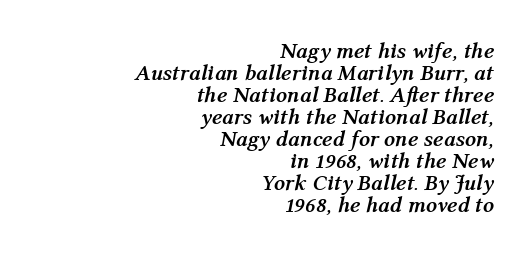
Q: Is the text bold? A: Yes.
Q: Is the text italic (slanted)? A: Yes, it leans right by about 12 degrees.
Q: Is the text underlined? A: No.
Q: How is the paragraph aligned? A: Right-aligned.
Q: Is the spacing between letters normal or unusually wide? A: Normal.
Q: Is the spacing between lines tight, normal or loose? A: Tight.
